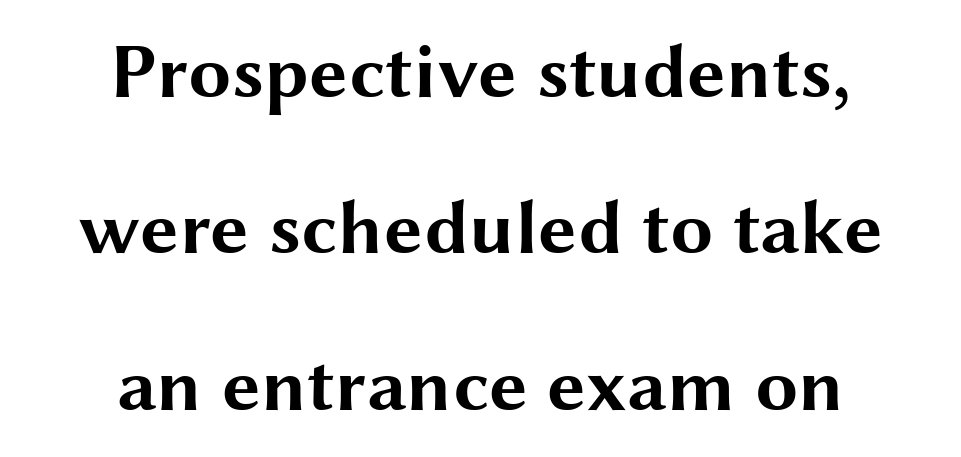
Does the weight exceed regular? Yes, all the way to bold. Regarding leading, the lines here are spaced well apart. Letter spacing: default. Note the varied advance widths — an 'i' is clearly narrower than an 'm'. Descenders hang freely into open space. Posture: vertical.
